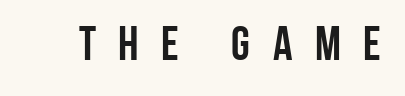
Quick note: underline off. If you drew a line through each stem, it would be perfectly vertical. Serif or sans? Sans — the stroke terminals are bare. The rendering inserts visible extra space after every character. The rendering uses natural spacing where letterforms have individual widths.
